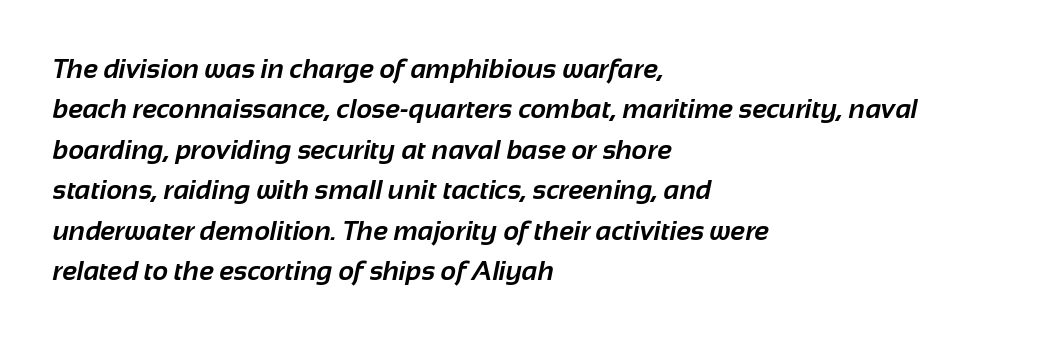
The image shows 27 px bold type; set left-aligned, normal line spacing (1.5x), normal letter spacing, not underlined.
